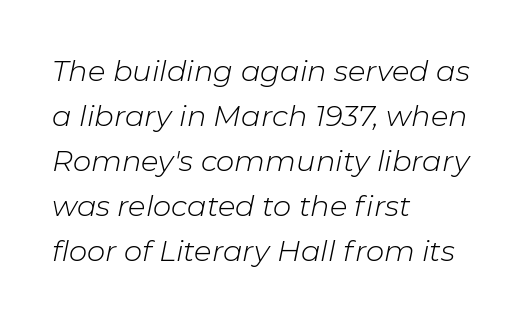
Anything drawn beneath the words? Only blank space. Quick note: interline space is typical. A typesetter would call this zero additional tracking. The rendering uses natural spacing where letterforms have individual widths.
